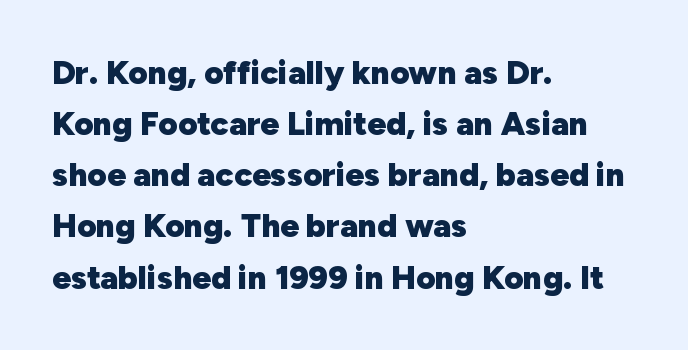
Q: Is the text bold? A: Yes.
Q: Is the text italic (slanted)? A: No, it is upright.
Q: Is the typeface a serif or a sans-serif typeface? A: Sans-serif.
Q: Is the text underlined? A: No.
Q: How is the paragraph aligned? A: Left-aligned.
Q: Is the spacing between letters normal or unusually wide? A: Normal.
Q: Is the spacing between lines tight, normal or loose? A: Normal.
Q: Width (condensed, normal, or wide)? A: Normal.
Q: Stroke contrast? A: Low.
Q: x-height? A: Medium.
Q: Monospaced? A: No.
